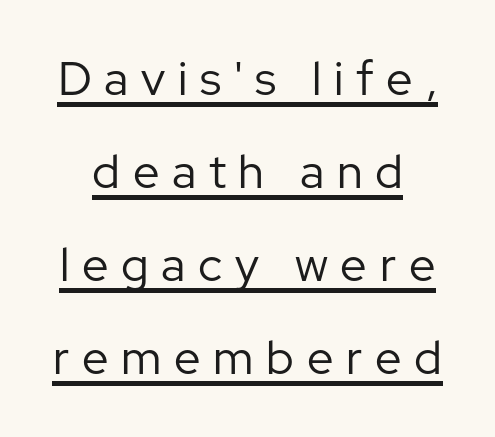
The image shows 47 px regular-weight sans-serif type, upright; set loose line spacing (1.98x), unusually wide letter spacing (+0.27 em), underlined; low stroke contrast and a medium x-height.
